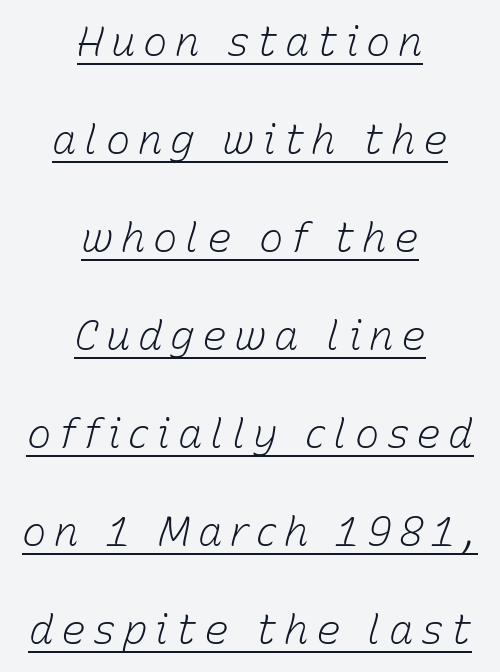
The font's italic variant was chosen for this text. Reading down the column, the eye jumps a long way to each next line. Neither beginnings nor endings align; midpoints do. Every word sits above its own underline.
